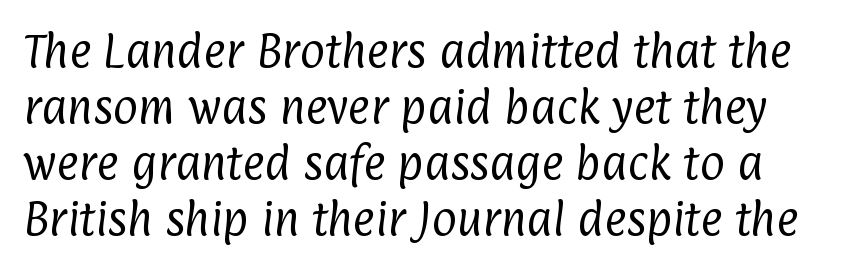
Q: Is the text bold? A: No.
Q: Is the typeface a serif or a sans-serif typeface? A: Sans-serif.
Q: Is the text underlined? A: No.
Q: Is the spacing between letters normal or unusually wide? A: Normal.
Q: Is the spacing between lines tight, normal or loose? A: Normal.
Q: Width (condensed, normal, or wide)? A: Condensed.
Q: Stroke contrast? A: Low.
Q: x-height? A: Medium.
Q: Monospaced? A: No.
